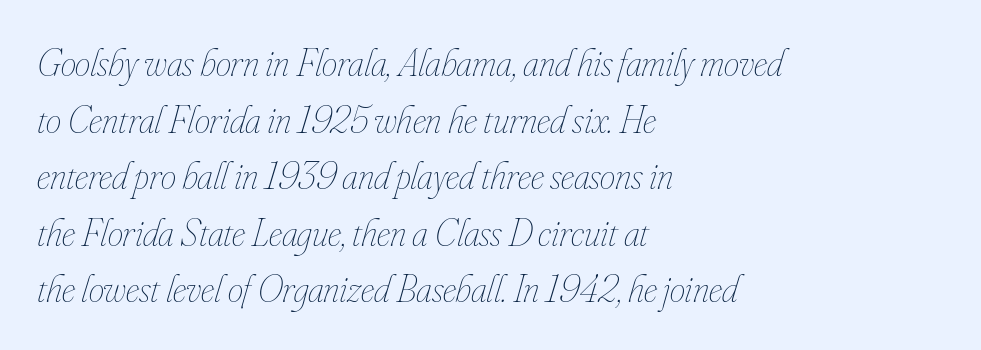
Teacher's note: observe the even left margin — that is flush-left alignment. The whole block is typeset with a tilt. The space directly below the letters is spotless. The leading is moderate, giving the passage an even texture.
